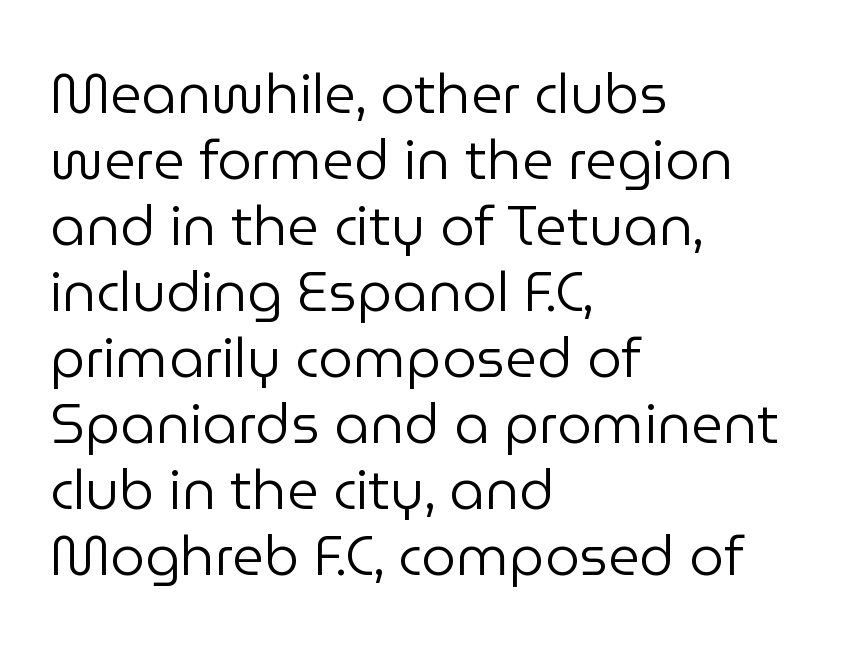
Q: Is the text bold? A: No.
Q: Is the text italic (slanted)? A: No, it is upright.
Q: Is the typeface a serif or a sans-serif typeface? A: Sans-serif.
Q: Is the text underlined? A: No.
Q: How is the paragraph aligned? A: Left-aligned.
Q: Is the spacing between letters normal or unusually wide? A: Normal.
Q: Width (condensed, normal, or wide)? A: Normal.
Q: Stroke contrast? A: Low.
Q: x-height? A: Medium.
Q: Monospaced? A: No.
